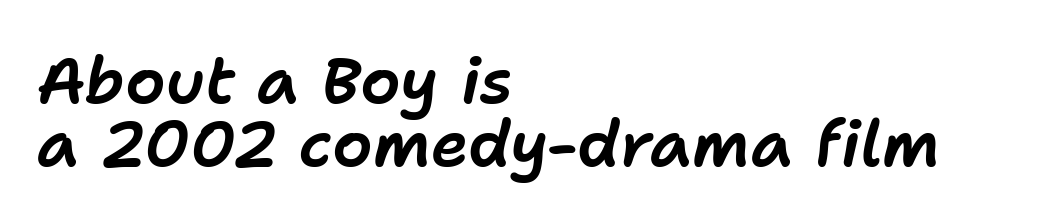
The image shows 64 px text type, italic (leaning right); set left-aligned, tight line spacing (0.98x), normal letter spacing, not underlined; low stroke contrast and a medium x-height.
